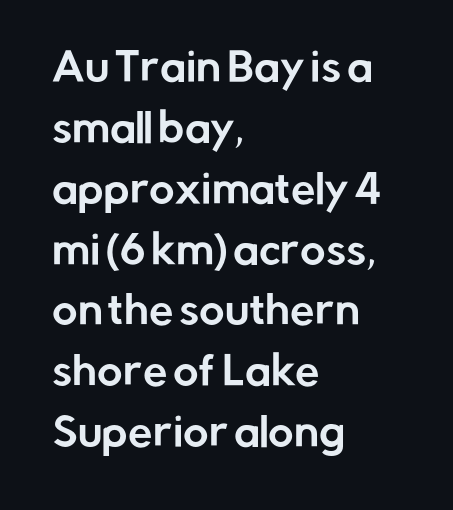
{"serif": "no", "italic": "no", "width": "normal", "stroke_contrast": "low", "x_height": "medium", "monospaced": "no", "underline": "no", "align": "left", "line_spacing": "normal", "line_spacing_ratio": 1.56, "letter_spacing": "normal", "letter_spacing_em": 0.0, "glyph_px": 39}
